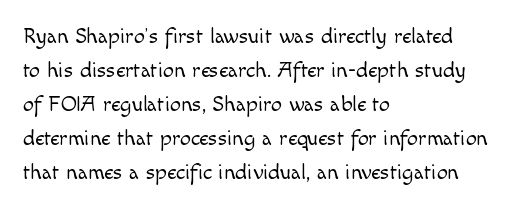
These lines stack with their left ends in a neat column. Any mark beneath the type? The region is blank. Short note: letters normally spaced. The type sits square on the baseline with zero lean.
